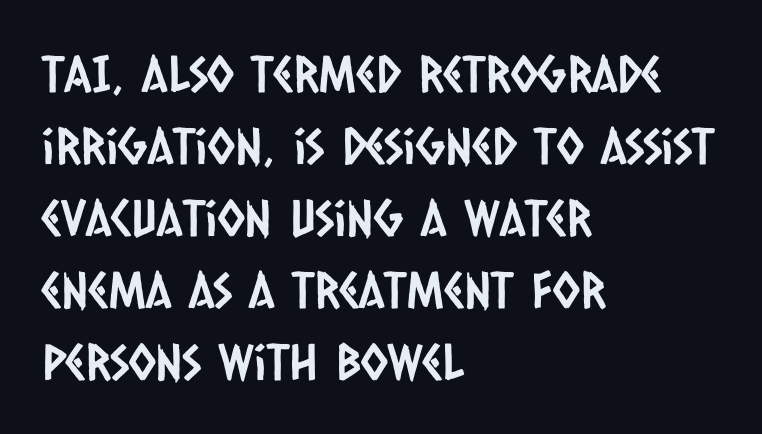
Q: Is the typeface a serif or a sans-serif typeface? A: Sans-serif.
Q: Is the text underlined? A: No.
Q: How is the paragraph aligned? A: Left-aligned.
Q: Is the spacing between letters normal or unusually wide? A: Normal.
Q: Is the spacing between lines tight, normal or loose? A: Normal.
Q: Width (condensed, normal, or wide)? A: Condensed.
Q: Stroke contrast? A: Low.
Q: x-height? A: Large.
Q: Monospaced? A: No.
